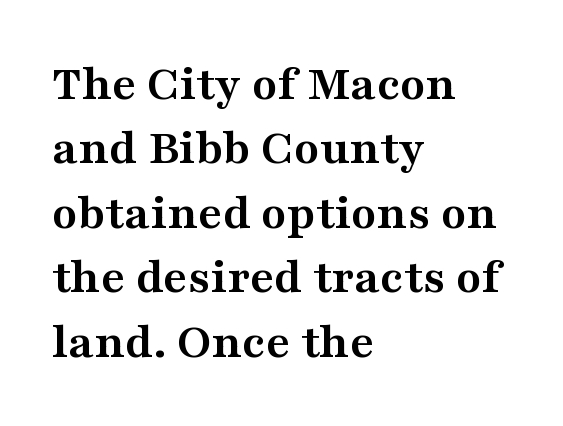
{"serif": "yes", "italic": "no", "bold": "yes", "weight": "semibold", "width": "wide", "stroke_contrast": "medium", "x_height": "medium", "monospaced": "no", "underline": "no", "align": "left", "line_spacing_ratio": 1.24, "letter_spacing": "normal", "letter_spacing_em": 0.0, "glyph_px": 52}
